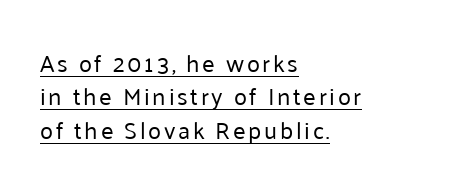
{"italic": "no", "bold": "no", "underline": "yes", "align": "left", "line_spacing": "normal", "line_spacing_ratio": 1.39, "glyph_px": 24}
